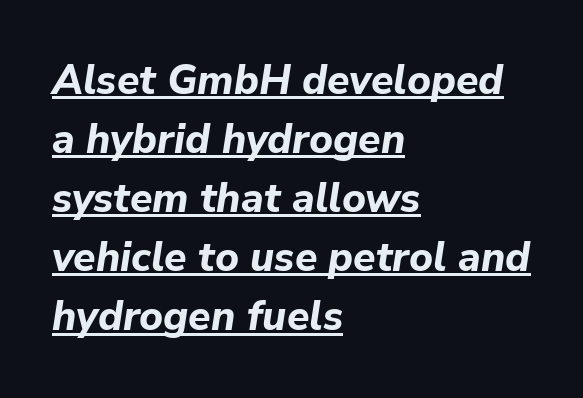
The glyphs look as if they've been sheared to an angle. Does the copy run flush right? No — it runs flush left. Tracking value appears to be zero — textbook default spacing. On the weight axis this lands at bold, roughly 700. Does the leading feel generous? No, just average. Varying glyph widths throughout — classic text-font behaviour.
